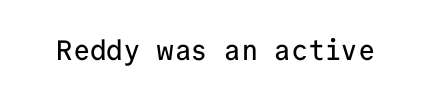
Q: Is the text italic (slanted)? A: No, it is upright.
Q: Is the typeface a serif or a sans-serif typeface? A: Sans-serif.
Q: Is the text underlined? A: No.
Q: Is the spacing between letters normal or unusually wide? A: Normal.
Q: Width (condensed, normal, or wide)? A: Normal.
Q: Stroke contrast? A: Low.
Q: x-height? A: Medium.
Q: Monospaced? A: Yes.
